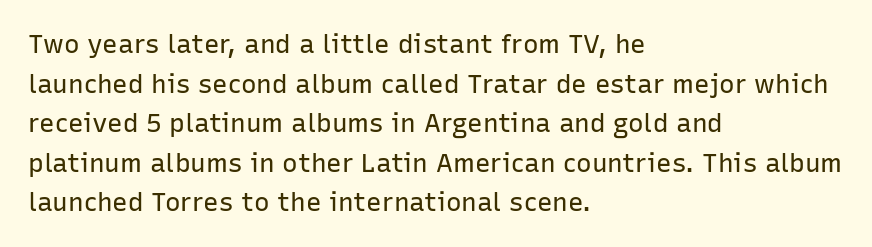
The block of text has a typical density, with ordinary space between rows. The line texture is even and compact thanks to regular tracking. Nothing heavy about these letters — not bold at all. Which margin do the lines hug? The left one — the right edge is uneven.
